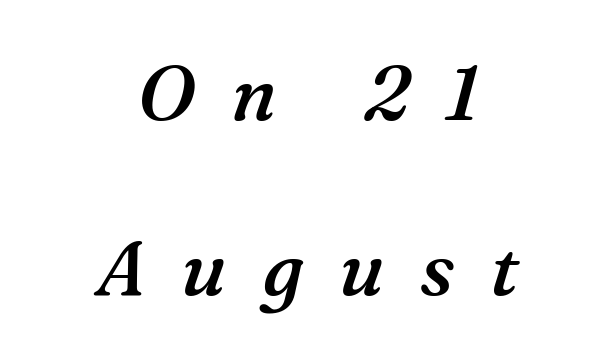
{"serif": "yes", "italic": "yes", "lean": "right", "slant_degrees": 16, "bold": "semi", "weight": "semibold", "width": "normal", "stroke_contrast": "medium", "x_height": "medium", "monospaced": "no", "underline": "no", "align": "center", "line_spacing": "loose", "line_spacing_ratio": 2.3, "letter_spacing": "wide", "letter_spacing_em": 0.47, "glyph_px": 76}
